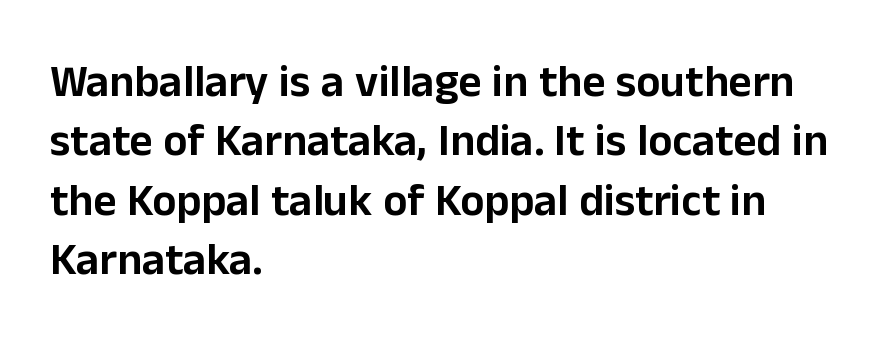
Q: Is the text italic (slanted)? A: No, it is upright.
Q: Is the typeface a serif or a sans-serif typeface? A: Sans-serif.
Q: Is the text underlined? A: No.
Q: How is the paragraph aligned? A: Left-aligned.
Q: Is the spacing between letters normal or unusually wide? A: Normal.
Q: Is the spacing between lines tight, normal or loose? A: Normal.
Q: Width (condensed, normal, or wide)? A: Normal.
Q: Stroke contrast? A: Low.
Q: x-height? A: Medium.
Q: Monospaced? A: No.
